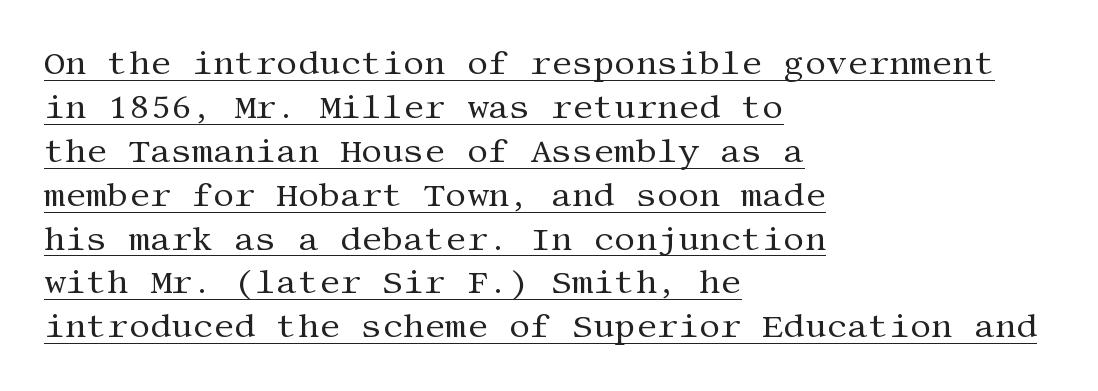
Q: Is the text bold? A: No.
Q: Is the text italic (slanted)? A: No, it is upright.
Q: Is the typeface a serif or a sans-serif typeface? A: Serif.
Q: Is the text underlined? A: Yes.
Q: How is the paragraph aligned? A: Left-aligned.
Q: Is the spacing between letters normal or unusually wide? A: Normal.
Q: Is the spacing between lines tight, normal or loose? A: Normal.
Q: Width (condensed, normal, or wide)? A: Normal.
Q: Stroke contrast? A: Medium.
Q: x-height? A: Large.
